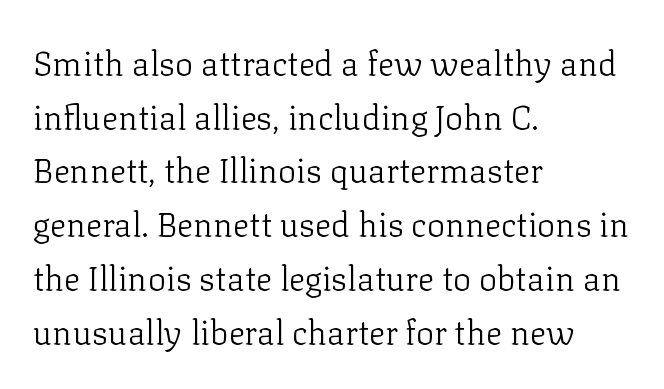
{"serif": "yes", "italic": "no", "bold": "no", "weight": "light", "width": "normal", "stroke_contrast": "low", "x_height": "medium", "monospaced": "no", "underline": "no", "align": "left", "line_spacing": "normal", "line_spacing_ratio": 1.58, "letter_spacing": "normal", "letter_spacing_em": 0.0, "glyph_px": 34}
